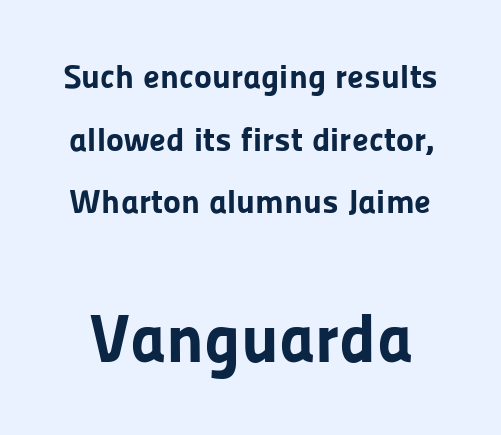
Q: Is the text bold? A: Yes.
Q: Is the text italic (slanted)? A: No, it is upright.
Q: Is the typeface a serif or a sans-serif typeface? A: Sans-serif.
Q: Is the text underlined? A: No.
Q: Is the spacing between letters normal or unusually wide? A: Normal.
Q: Which block of text is set in a larger size, the first (top) or the second (bottom)? A: The second (bottom) one.
Q: Width (condensed, normal, or wide)? A: Normal.
Q: Stroke contrast? A: Low.
Q: x-height? A: Medium.
Q: Monospaced? A: No.
